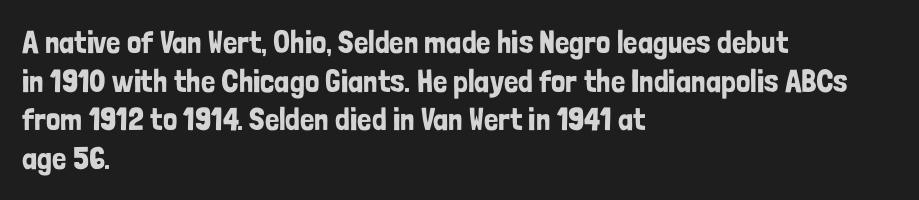
The image shows 32 px condensed sans-serif type, upright; set left-aligned, line spacing 1.21x, normal letter spacing, not underlined; low stroke contrast and a medium x-height.
